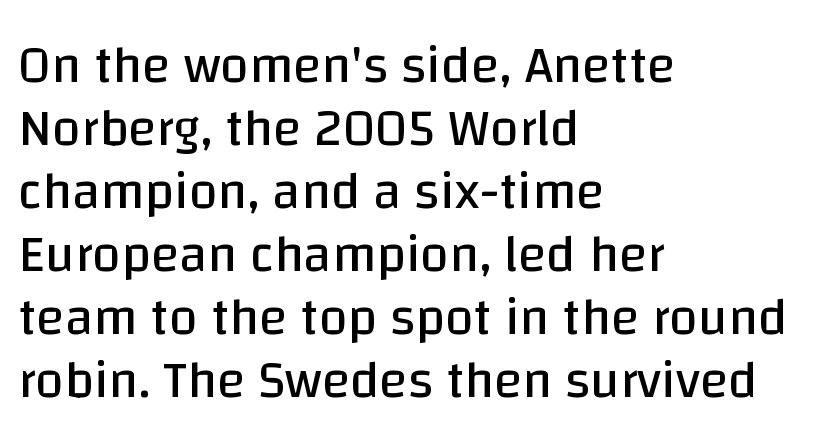
The image shows 52 px regular-weight sans-serif type, upright; set left-aligned, line spacing 1.21x, normal letter spacing, not underlined; low stroke contrast and a large x-height.
